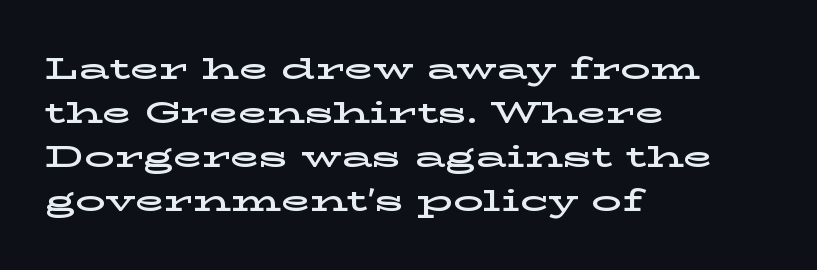
Each word holds together tightly as a unit, with standard inter-letter gaps. You can tell it's not italic because the verticals are truly vertical. Descender tails drop into unmarked territory. Reading down the column, the eye jumps a familiar distance to each next line. A student would call this left alignment; a typographer would say flush left, rag right. Each letter's strokes conclude with small projecting serifs.
